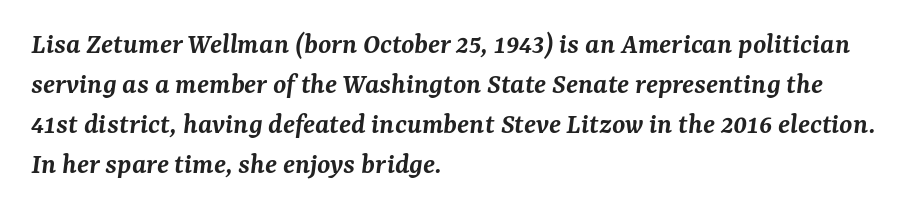
Q: Is the text bold? A: Semi-bold.
Q: Is the text italic (slanted)? A: Yes, it leans right by about 7 degrees.
Q: Is the typeface a serif or a sans-serif typeface? A: Serif.
Q: Is the text underlined? A: No.
Q: How is the paragraph aligned? A: Left-aligned.
Q: Is the spacing between letters normal or unusually wide? A: Normal.
Q: Is the spacing between lines tight, normal or loose? A: Normal.
Q: Width (condensed, normal, or wide)? A: Normal.
Q: Stroke contrast? A: Medium.
Q: x-height? A: Medium.
Q: Monospaced? A: No.
